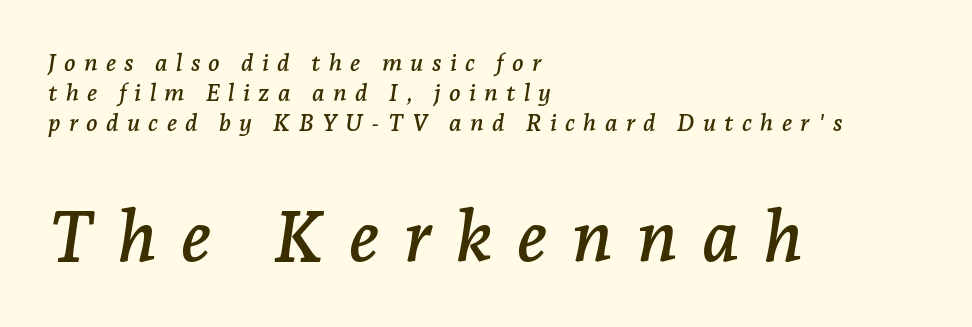
Q: Is the text italic (slanted)? A: Yes, it leans right by about 7 degrees.
Q: Is the typeface a serif or a sans-serif typeface? A: Serif.
Q: Is the text underlined? A: No.
Q: How is the paragraph aligned? A: Left-aligned.
Q: Is the spacing between letters normal or unusually wide? A: Unusually wide.
Q: Which block of text is set in a larger size, the first (top) or the second (bottom)? A: The second (bottom) one.
Q: Width (condensed, normal, or wide)? A: Normal.
Q: Stroke contrast? A: Low.
Q: x-height? A: Medium.
Q: Monospaced? A: No.
